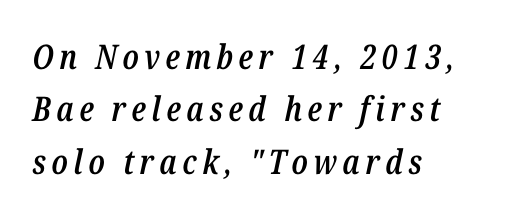
These lines carry some extra weight — a demibold, not a full bold. Horizontally, the lines are justified to the leading edge only. The face used here is proportionally spaced, like ordinary book or web type. The lines sit at an ordinary, default distance from one another. Check the space under the baseline: it is left empty. Looking at the ascenders, they clearly lean.
